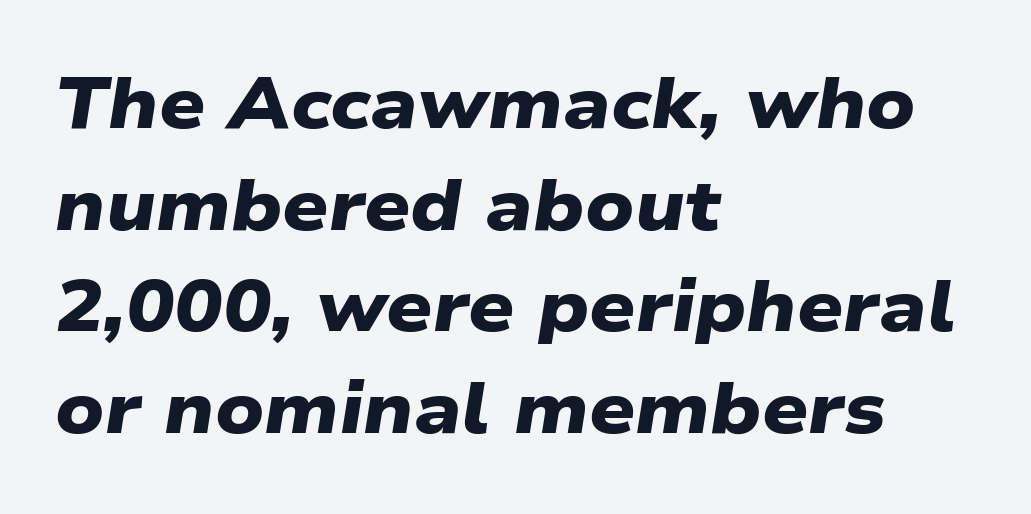
Rows of type keep a routine distance in the vertical direction. A typesetter would call this zero additional tracking. Any mark beneath the type? The region is blank. A classic flush-left, rag-right setting is used for this passage. Spacing verdict: proportional, widths tailored to each character. Each glyph is drawn with heavy, bold strokes.
